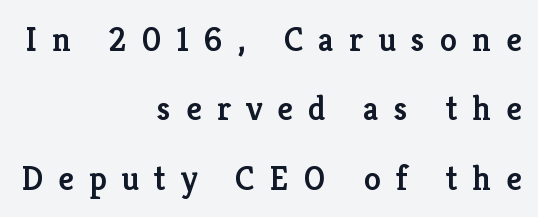
Unlike a clean sans, this face finishes its strokes with serifs. The horizontal fit of the characters is loose and conspicuously gappy. Students, this is semibold: more ink than regular, less than bold. Each letter keeps its own natural width here, so spacing adapts to shape.
